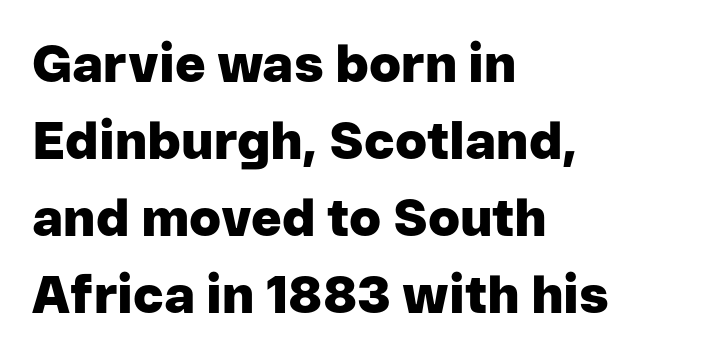
The image shows 52 px heavy sans-serif type, upright; set left-aligned, normal line spacing (1.48x), normal letter spacing, not underlined; low stroke contrast and a medium x-height.
